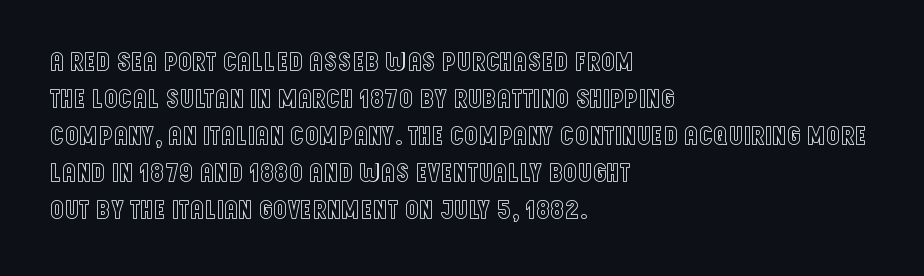
{"italic": "no", "underline": "no", "align": "left", "line_spacing": "normal", "line_spacing_ratio": 1.37, "letter_spacing": "normal", "letter_spacing_em": 0.0, "glyph_px": 27}
